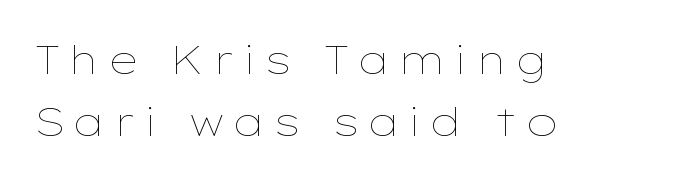
{"italic": "no", "bold": "no", "weight": "thin", "width": "wide", "stroke_contrast": "low", "x_height": "medium", "monospaced": "no", "underline": "no", "align": "left", "line_spacing": "normal", "line_spacing_ratio": 1.54, "glyph_px": 40}
